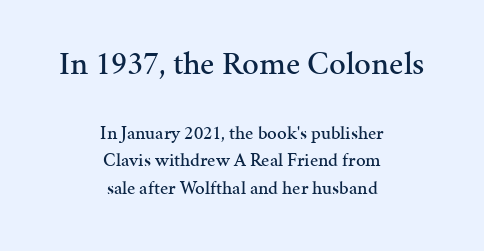
Line spacing here is normal. I'd call this a serif setting — the letters wear small feet. Compared with typical body copy, the letter spacing here is the same. Reading top to bottom, the characters get smaller at the block break. Looks like regular typesetting: each glyph gets only the width it needs.
